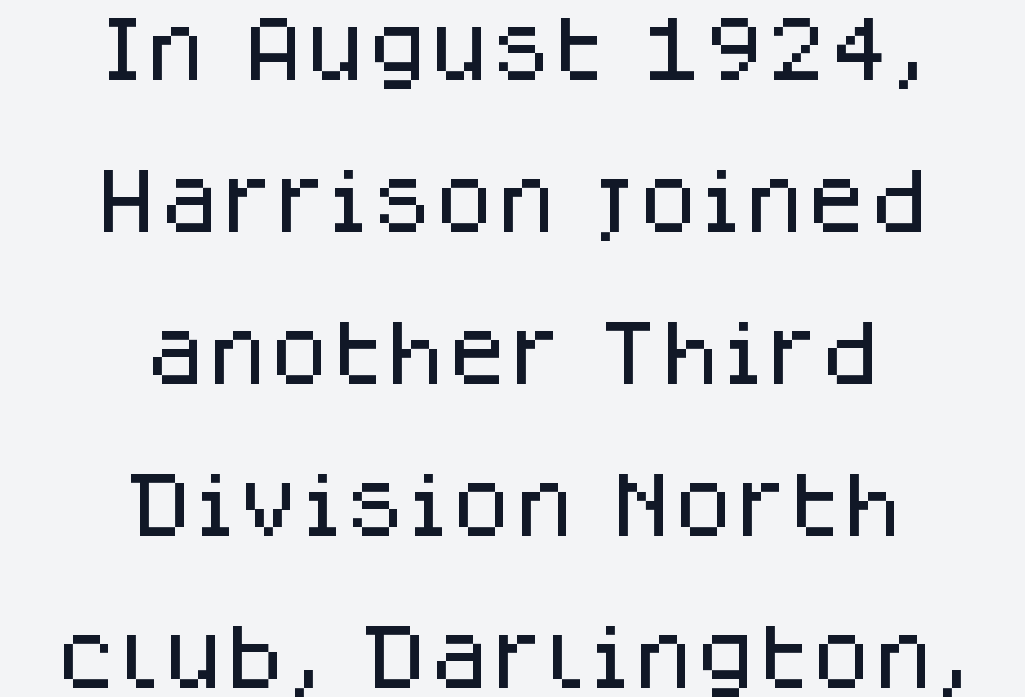
Q: Is the text italic (slanted)? A: No, it is upright.
Q: Is the typeface a serif or a sans-serif typeface? A: Sans-serif.
Q: Is the text underlined? A: No.
Q: How is the paragraph aligned? A: Centered.
Q: Is the spacing between letters normal or unusually wide? A: Normal.
Q: Is the spacing between lines tight, normal or loose? A: Loose.
Q: Width (condensed, normal, or wide)? A: Normal.
Q: Stroke contrast? A: Low.
Q: x-height? A: Large.
Q: Monospaced? A: No.
